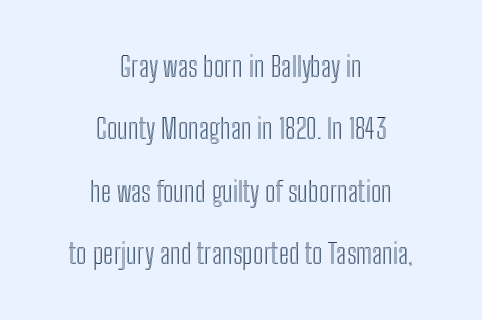
Q: Is the text italic (slanted)? A: No, it is upright.
Q: Is the text underlined? A: No.
Q: How is the paragraph aligned? A: Centered.
Q: Is the spacing between letters normal or unusually wide? A: Normal.
Q: Is the spacing between lines tight, normal or loose? A: Loose.
Q: Width (condensed, normal, or wide)? A: Condensed.
Q: x-height? A: Medium.
Q: Monospaced? A: No.
